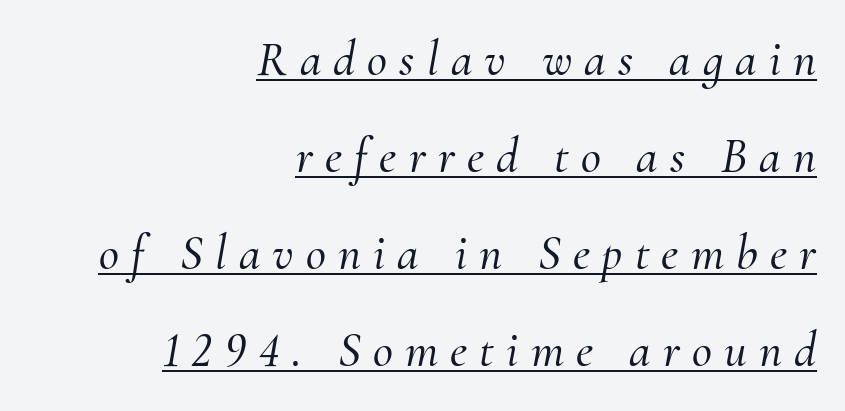
{"serif": "yes", "italic": "yes", "lean": "right", "slant_degrees": 10, "width": "normal", "stroke_contrast": "medium", "x_height": "small", "monospaced": "no", "underline": "yes", "align": "right", "line_spacing": "loose", "line_spacing_ratio": 1.98, "letter_spacing": "wide", "letter_spacing_em": 0.25, "glyph_px": 49}
